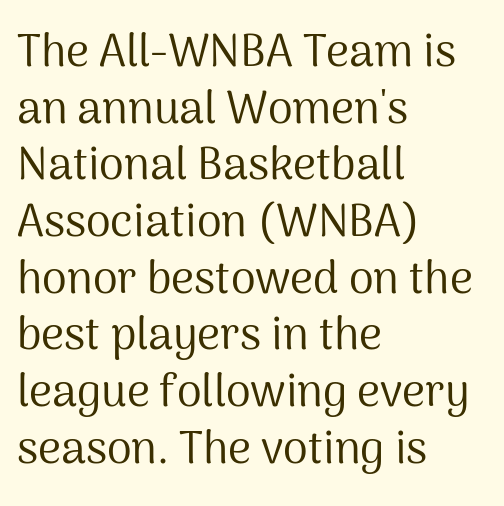
Rendered with straight, roman letterforms. Caption: multi-line text, flush left, ragged right. Is this a fixed-width face? No — the glyphs have proportional, varying widths. The weight tops out at a normal text grade. These lines keep a tight, regular rhythm from letter to letter. Leading matches the norm, producing a regular column.
